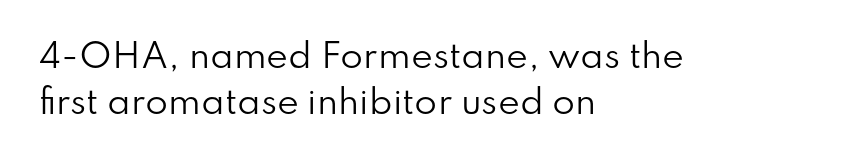
{"serif": "no", "italic": "no", "bold": "no", "weight": "regular", "width": "normal", "stroke_contrast": "low", "x_height": "small", "monospaced": "no", "underline": "no", "align": "left", "line_spacing": "normal", "line_spacing_ratio": 1.4, "letter_spacing": "normal", "letter_spacing_em": 0.0, "glyph_px": 33}
